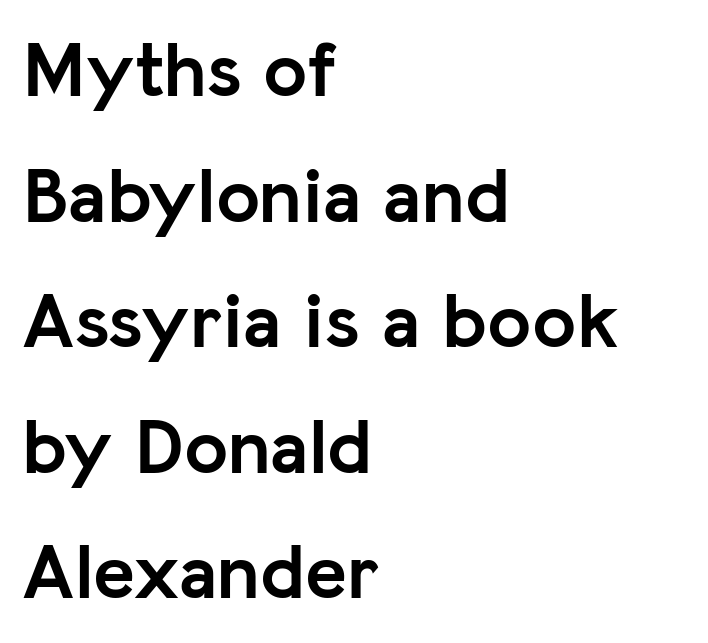
Q: Is the text bold? A: Yes.
Q: Is the text italic (slanted)? A: No, it is upright.
Q: Is the typeface a serif or a sans-serif typeface? A: Sans-serif.
Q: Is the text underlined? A: No.
Q: How is the paragraph aligned? A: Left-aligned.
Q: Is the spacing between letters normal or unusually wide? A: Normal.
Q: Is the spacing between lines tight, normal or loose? A: Normal.
Q: Width (condensed, normal, or wide)? A: Normal.
Q: Stroke contrast? A: Low.
Q: x-height? A: Medium.
Q: Monospaced? A: No.
